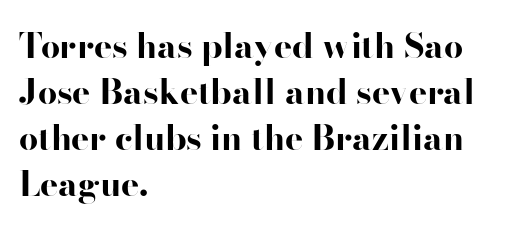
Unlike a traditional serif, this face leaves its strokes unadorned. Style check: upright. The rag falls on the right side of this text block. The area under the type is left untouched.
